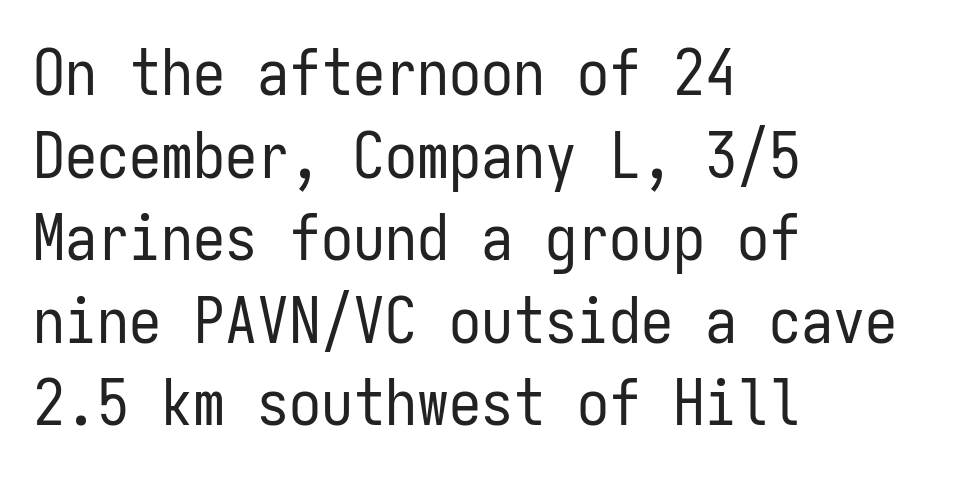
Stems here are at most as thick as an everyday book face. Anything drawn beneath the words? Only blank space. To sum up the face: it is a sans, with no serifs. Look at the tracking — it's just the regular setting, nothing added.
